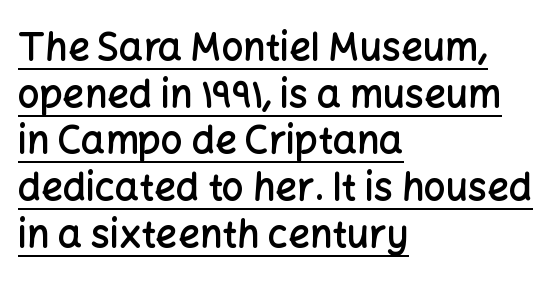
{"serif": "no", "italic": "no", "bold": "semi", "weight": "semibold", "width": "normal", "stroke_contrast": "low", "x_height": "medium", "monospaced": "no", "underline": "yes", "align": "left", "line_spacing_ratio": 1.23, "letter_spacing": "normal", "letter_spacing_em": 0.0, "glyph_px": 38}
